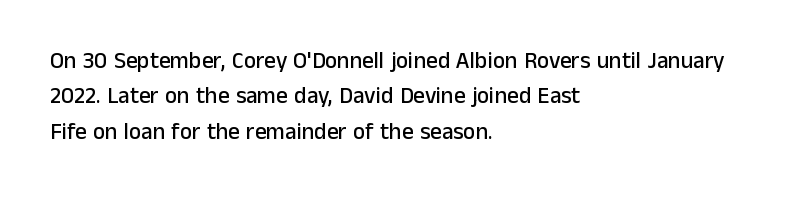
Q: Is the text italic (slanted)? A: No, it is upright.
Q: Is the text underlined? A: No.
Q: How is the paragraph aligned? A: Left-aligned.
Q: Is the spacing between letters normal or unusually wide? A: Normal.
Q: Is the spacing between lines tight, normal or loose? A: Normal.
